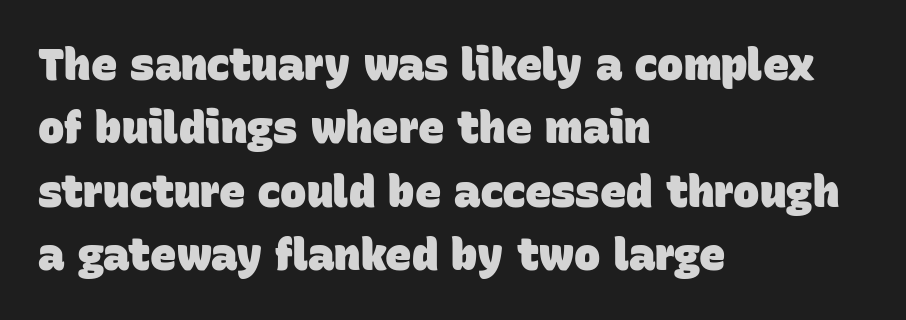
A clean baseline with only descenders dipping below it. Whoever set this chose a conventional vertical rhythm. Observe the absence of serifs on each vertical stroke in this sample. Think of a printed novel: that variable character pitch is what you see here. The setting favours the left margin, as ordinary paragraphs usually do. The letters sit at their default tracking, neither squeezed nor spread.
